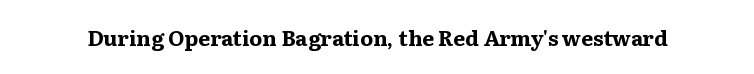
The image shows 21 px bold type, upright; set normal letter spacing, not underlined.
